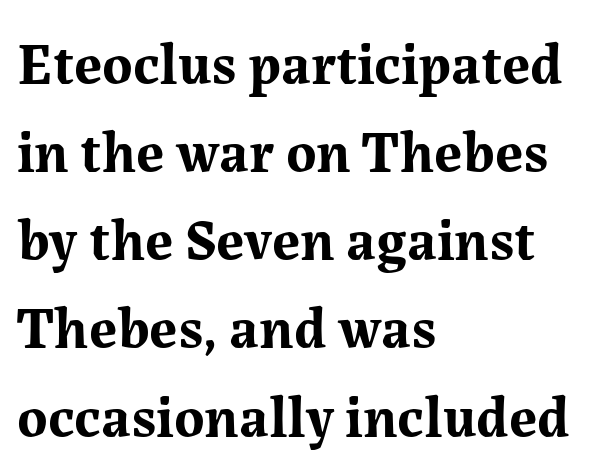
Leading matches the norm, producing a regular column. Note the varied advance widths — an 'i' is clearly narrower than an 'm'. Letter spacing: default. One-word summary of the alignment: left. Vertical strokes here are truly vertical.
